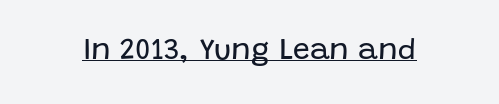
Q: Is the text bold? A: No.
Q: Is the text italic (slanted)? A: No, it is upright.
Q: Is the typeface a serif or a sans-serif typeface? A: Sans-serif.
Q: Is the text underlined? A: Yes.
Q: Is the spacing between letters normal or unusually wide? A: Normal.
Q: Width (condensed, normal, or wide)? A: Normal.
Q: Stroke contrast? A: Low.
Q: x-height? A: Large.
Q: Monospaced? A: No.
